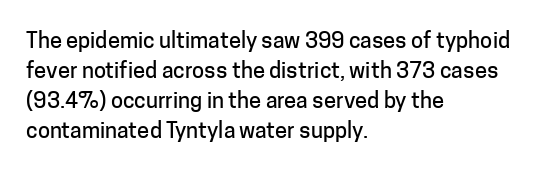
{"italic": "no", "underline": "no", "align": "left", "line_spacing": "normal", "line_spacing_ratio": 1.37, "letter_spacing": "normal", "letter_spacing_em": 0.0, "glyph_px": 22}
